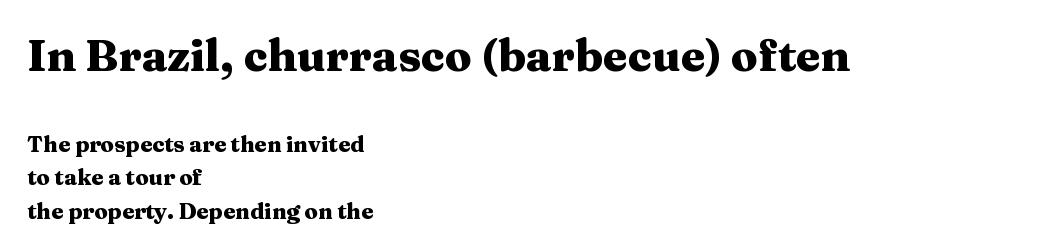
The image shows 44 px heavy, wide serif type, upright; set left-aligned, normal line spacing (1.53x), normal letter spacing, not underlined; the first (top) block is 2.0x larger; medium stroke contrast and a medium x-height.
